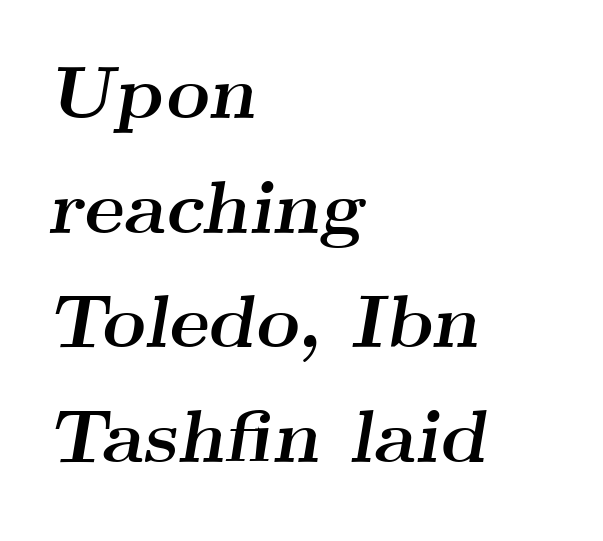
The image shows 75 px semibold, wide serif type, italic (leaning right); set left-aligned, normal line spacing (1.53x), normal letter spacing, not underlined; medium stroke contrast and a small x-height.
